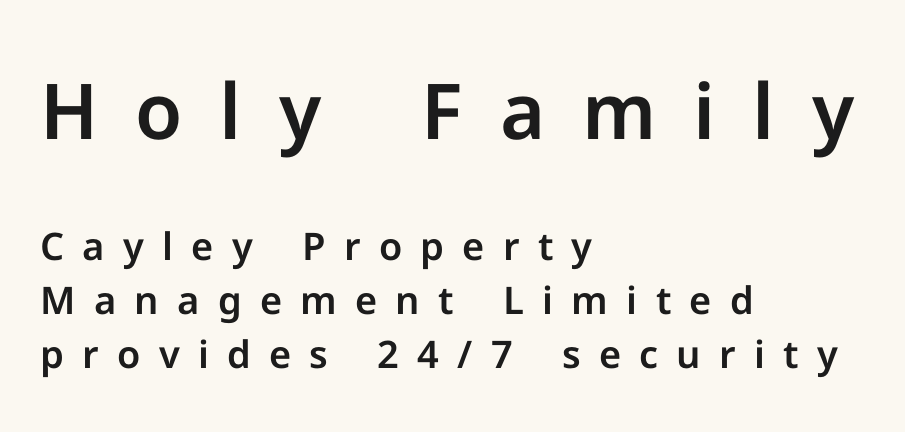
{"serif": "no", "italic": "no", "width": "normal", "stroke_contrast": "low", "x_height": "medium", "monospaced": "no", "underline": "no", "align": "left", "line_spacing": "normal", "line_spacing_ratio": 1.42, "letter_spacing": "wide", "letter_spacing_em": 0.48, "larger_block": "first", "size_ratio": 2.03, "glyph_px": 77}
